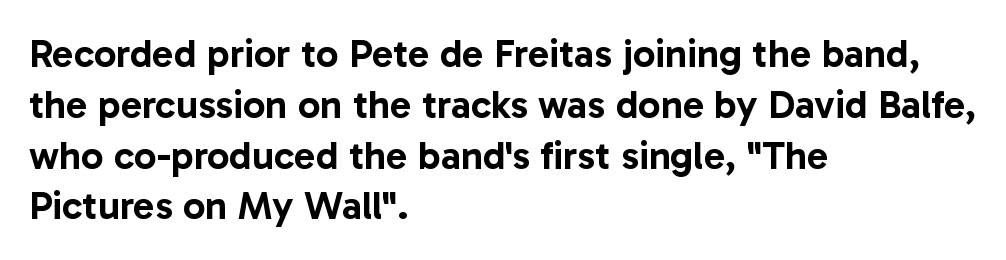
The text block is weighted toward the left margin, trailing off unevenly rightward. These lines were composed using upright roman letters. The line-height multiplier appears to be the usual default. How are the letters spaced? Ordinarily, with no added tracking.
